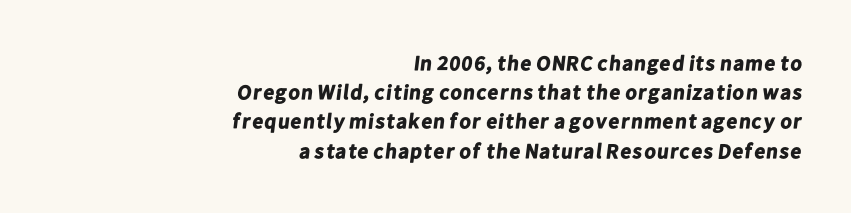
Q: Is the text bold? A: Yes.
Q: Is the text underlined? A: No.
Q: How is the paragraph aligned? A: Right-aligned.
Q: Is the spacing between letters normal or unusually wide? A: Normal.
Q: Is the spacing between lines tight, normal or loose? A: Normal.
